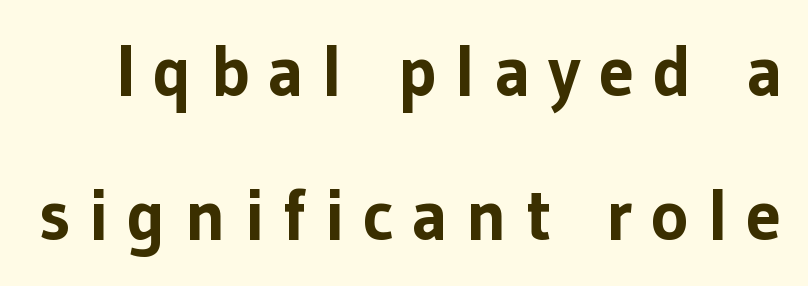
Looks like regular typesetting: each glyph gets only the width it needs. This block would shrink considerably if given ordinary leading; it's expanded now. Does the weight exceed regular? Yes, all the way to bold. The text was rendered using a sans face with plain stroke endings.
